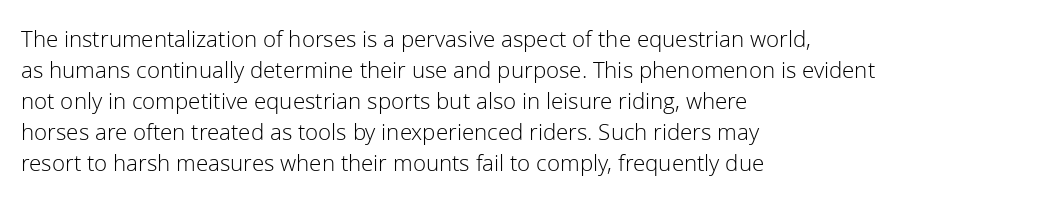
These lines keep a tight, regular rhythm from letter to letter. Notice how descenders clear the ascenders below comfortably — that's standard leading. These lines were composed using upright roman letters. One-word summary of the alignment: left. Nobody drew a line under any word here. The typesetting does not lean heavy: it is not bold.
